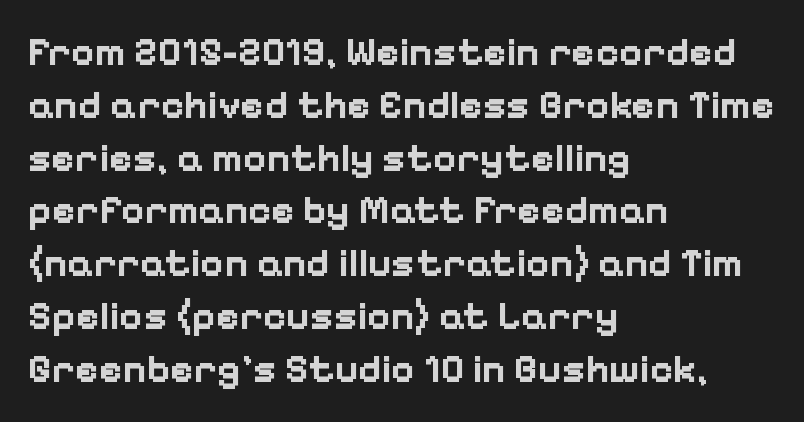
Q: Is the text bold? A: Yes.
Q: Is the text italic (slanted)? A: No, it is upright.
Q: Is the typeface a serif or a sans-serif typeface? A: Sans-serif.
Q: Is the text underlined? A: No.
Q: How is the paragraph aligned? A: Left-aligned.
Q: Is the spacing between letters normal or unusually wide? A: Normal.
Q: Is the spacing between lines tight, normal or loose? A: Normal.
Q: Width (condensed, normal, or wide)? A: Normal.
Q: Stroke contrast? A: Low.
Q: x-height? A: Medium.
Q: Monospaced? A: No.
